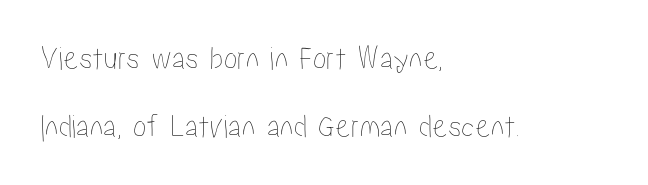
Q: Is the text italic (slanted)? A: No, it is upright.
Q: Is the text underlined? A: No.
Q: How is the paragraph aligned? A: Left-aligned.
Q: Is the spacing between letters normal or unusually wide? A: Normal.
Q: Is the spacing between lines tight, normal or loose? A: Loose.
Q: Width (condensed, normal, or wide)? A: Condensed.
Q: Stroke contrast? A: Low.
Q: x-height? A: Medium.
Q: Monospaced? A: No.
